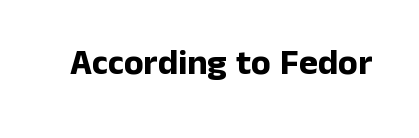
Q: Is the text bold? A: Yes.
Q: Is the text italic (slanted)? A: No, it is upright.
Q: Is the typeface a serif or a sans-serif typeface? A: Sans-serif.
Q: Is the text underlined? A: No.
Q: Is the spacing between letters normal or unusually wide? A: Normal.
Q: Width (condensed, normal, or wide)? A: Normal.
Q: Stroke contrast? A: Low.
Q: x-height? A: Medium.
Q: Monospaced? A: No.
